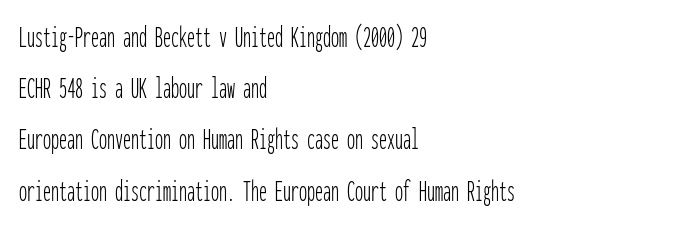
The image shows 32 px thin, condensed sans-serif type, upright, monospaced; set left-aligned, normal line spacing (1.6x), normal letter spacing, not underlined; low stroke contrast and a medium x-height.
